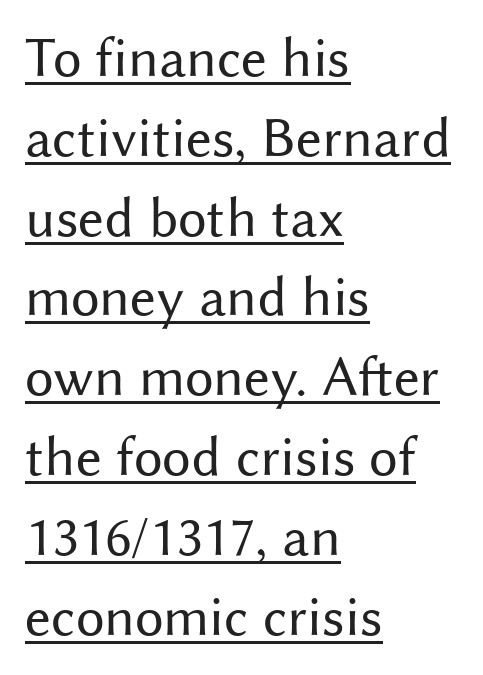
Weight class: somewhere from thin through regular. Check the space under the baseline: a stroke is drawn there. The text block is weighted toward the left margin, trailing off unevenly rightward. The font family rendered here belongs to the sans-serif group. The letters sit at their default tracking, neither squeezed nor spread.
